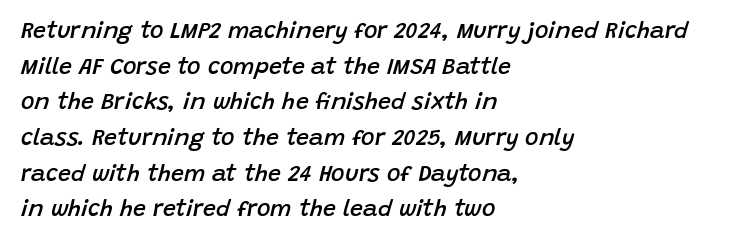
These words are printed semibold, heavier than regular yet not bold. The lettering tilts uniformly, giving the passage an italic look. Just letters on the line, the space beneath them empty. How are the letters spaced? Ordinarily, with no added tracking. Each new line begins a customary step beneath the previous one. Reading down the block, your eye returns to a fixed left position each line.
